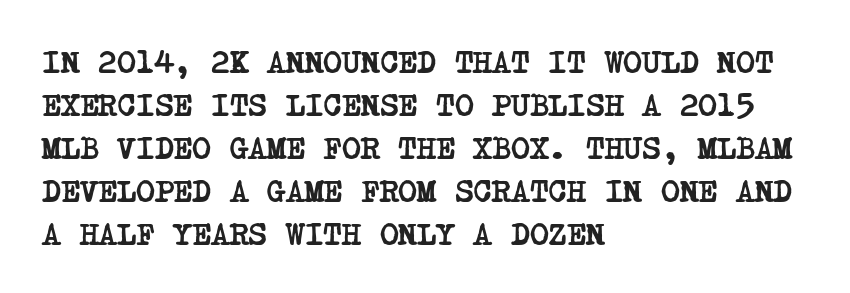
A normal amount of white space separates one row of letters from the next. One-word summary of the alignment: left. Look at the bottom of the vertical strokes: they flare into serifs here. The specimen omits any rule beneath the text block's lines.
